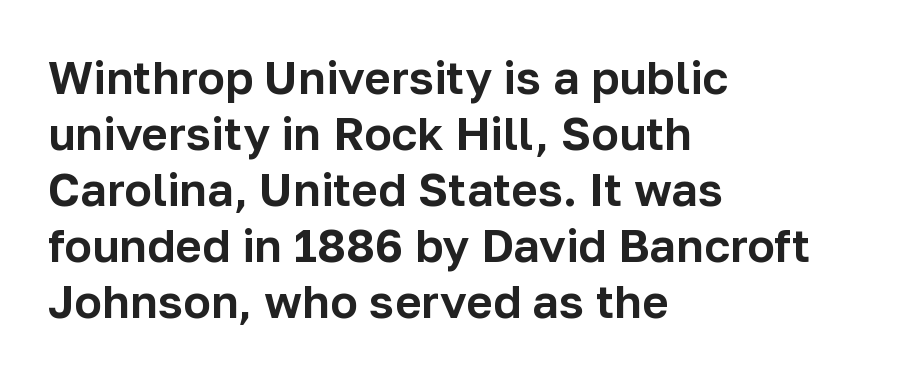
The image shows 46 px sans-serif type, upright; set left-aligned, line spacing 1.22x, normal letter spacing, not underlined; low stroke contrast and a medium x-height.
